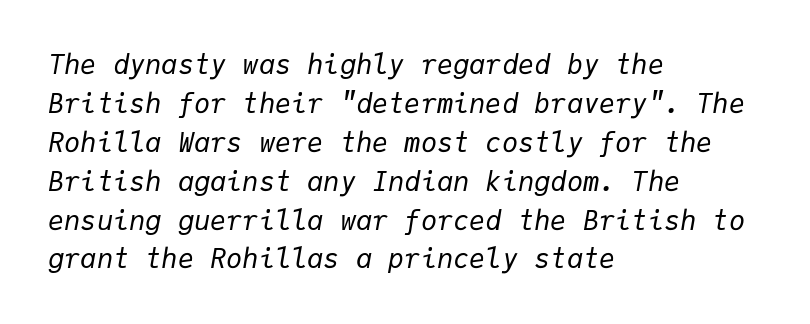
The image shows 27 px text type, italic (leaning right); set left-aligned, normal line spacing (1.44x), normal letter spacing, not underlined.
